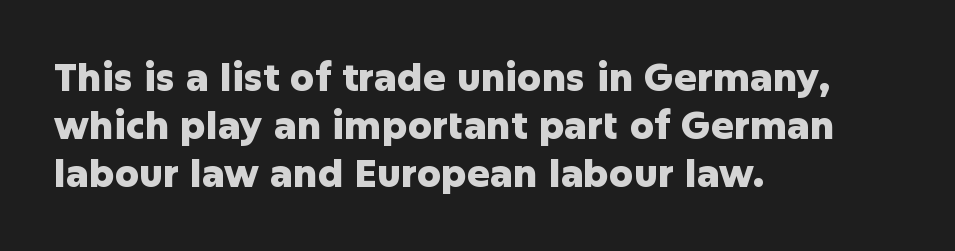
Looks like regular typesetting: each glyph gets only the width it needs. Letterform terminals end flat and unadorned throughout the passage. This sample uses an upright cut, with every glyph sitting square on the baseline. The glyphs are unaccompanied by any horizontal stroke below them.
